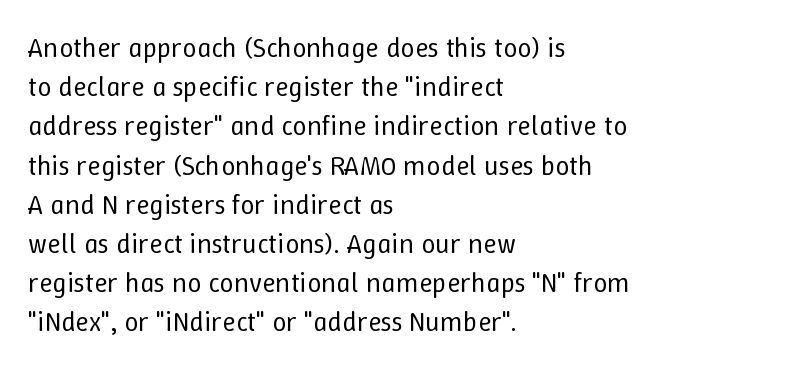
Look at the tracking — it's just the regular setting, nothing added. These lines are set flush left with a ragged right edge. Every stem runs plumb, perpendicular to the baseline. Plain, unruled lines of type. Is there much room between lines? A standard amount, neither cramped nor airy. Spacing verdict: proportional, widths tailored to each character.
